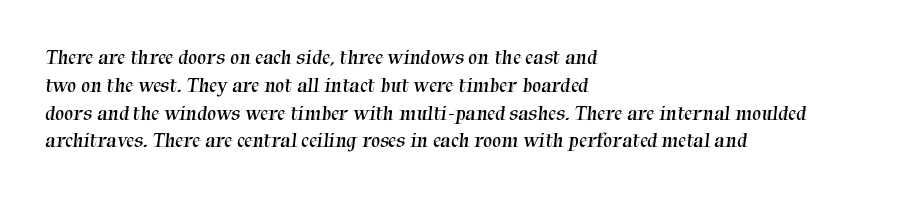
The image shows 20 px text type; set left-aligned, normal line spacing (1.39x), normal letter spacing, not underlined.
